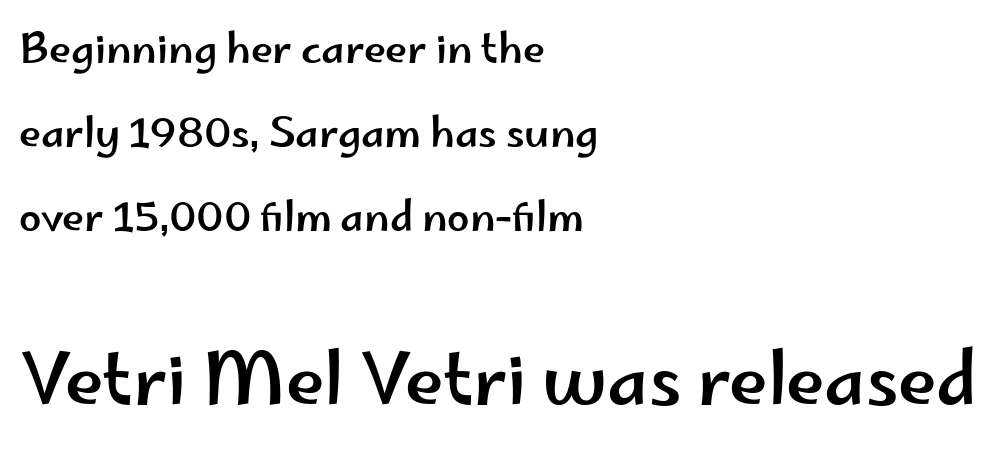
{"serif": "no", "italic": "no", "width": "wide", "stroke_contrast": "low", "x_height": "small", "monospaced": "no", "underline": "no", "align": "left", "line_spacing": "loose", "line_spacing_ratio": 2.1, "letter_spacing": "normal", "letter_spacing_em": 0.0, "larger_block": "second", "size_ratio": 1.75, "glyph_px": 70}
